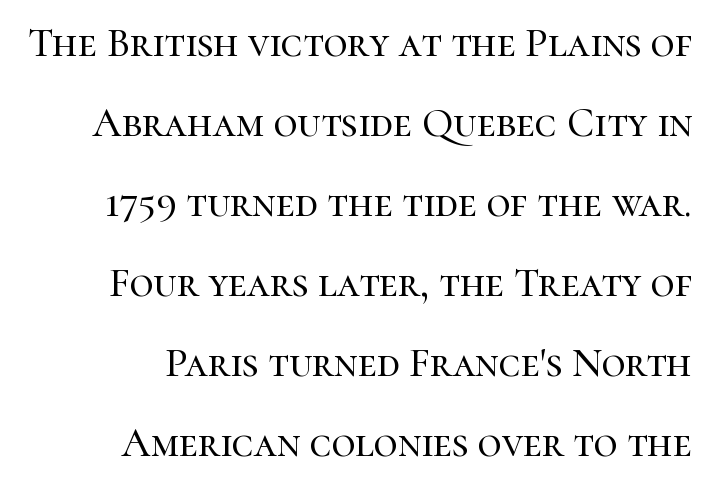
Do the characters align in a grid? No, the font is proportional. If you drew a line through each stem, it would be perfectly vertical. Clear beneath every line of the passage. You could call the tracking neutral — neither tight nor loose.
